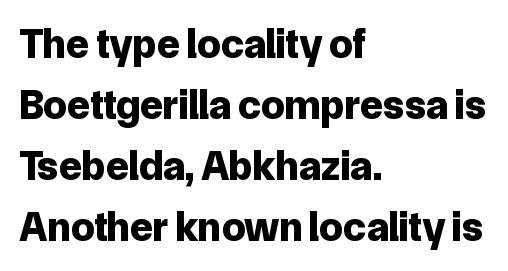
Vertical strokes here are truly vertical. These lines sit exactly where default settings would place them. Notice how the passage keeps a crisp vertical edge on the left only. Nothing unusual about the tracking: characters are spaced as the font intends. The characters display no serif detailing; their extremities are plain. Descenders are the only things crossing below the line.
